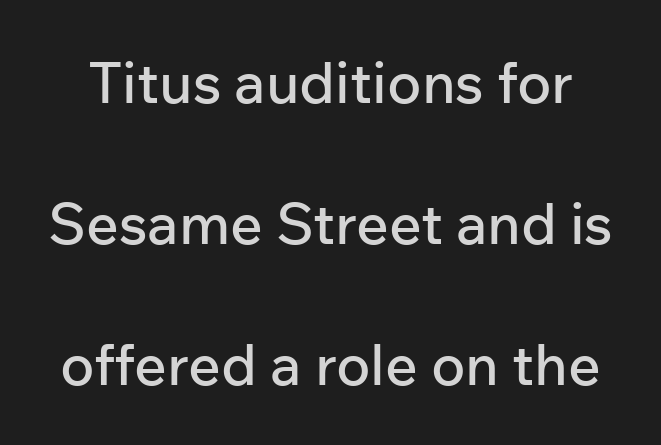
{"serif": "no", "italic": "no", "width": "normal", "stroke_contrast": "low", "x_height": "medium", "monospaced": "no", "underline": "no", "line_spacing": "loose", "line_spacing_ratio": 2.47, "letter_spacing": "normal", "letter_spacing_em": 0.0, "glyph_px": 57}
